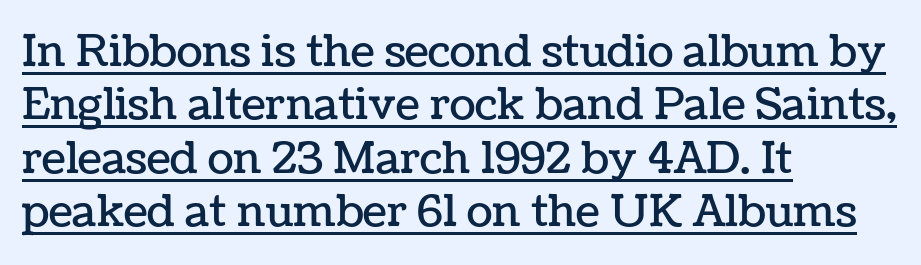
{"italic": "no", "width": "normal", "stroke_contrast": "low", "x_height": "medium", "monospaced": "no", "underline": "yes", "align": "left", "line_spacing_ratio": 1.24, "letter_spacing": "normal", "letter_spacing_em": 0.0, "glyph_px": 43}
